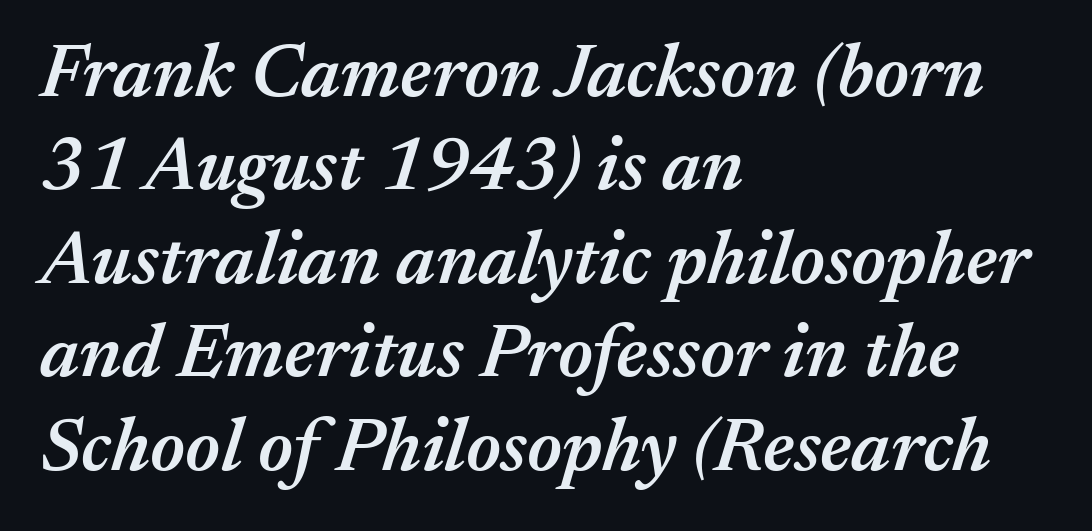
Q: Is the text bold? A: Semi-bold.
Q: Is the text italic (slanted)? A: Yes, it leans right by about 17 degrees.
Q: Is the text underlined? A: No.
Q: How is the paragraph aligned? A: Left-aligned.
Q: Is the spacing between letters normal or unusually wide? A: Normal.
Q: Width (condensed, normal, or wide)? A: Normal.
Q: Stroke contrast? A: Medium.
Q: x-height? A: Medium.
Q: Monospaced? A: No.
